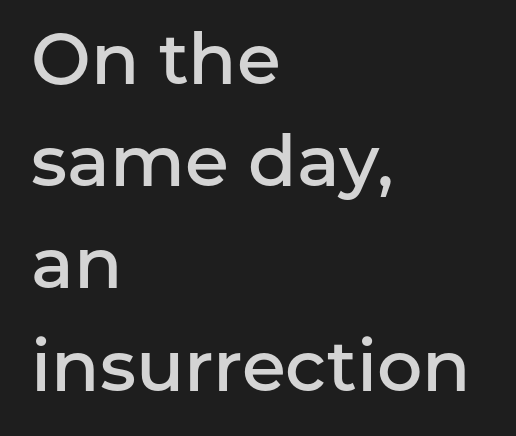
These lines were composed using upright roman letters. Stems and bowls a touch heavier than normal — semibold. Only glyphs here, with clear space below each row. Line beginnings align vertically; line endings do not. Think of a printed novel: that variable character pitch is what you see here. The letters carry no serifs — their stems end cleanly without finishing strokes.
